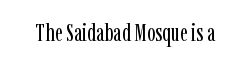
Q: Is the text bold? A: No.
Q: Is the text italic (slanted)? A: No, it is upright.
Q: Is the text underlined? A: No.
Q: Is the spacing between letters normal or unusually wide? A: Normal.
